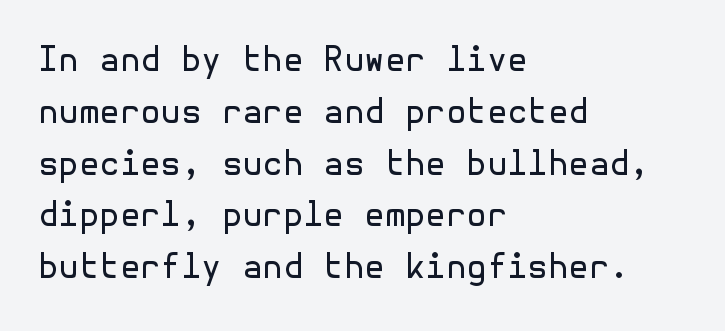
Vertical stems look standard width or narrower in stroke. Regular leading. The typesetter chose a ragged-right arrangement here. Compared with typical body copy, the letter spacing here is the same. The designer went with a sans here, leaving each stem footless.
